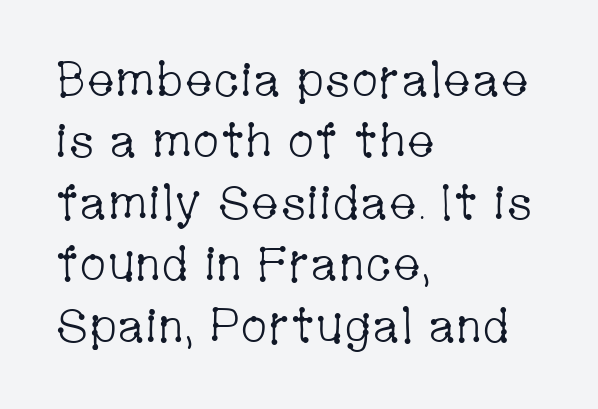
{"serif": "yes", "italic": "no", "bold": "no", "weight": "light", "width": "condensed", "stroke_contrast": "low", "x_height": "medium", "monospaced": "no", "underline": "no", "align": "left", "line_spacing": "normal", "line_spacing_ratio": 1.28, "letter_spacing": "normal", "letter_spacing_em": 0.0, "glyph_px": 48}
